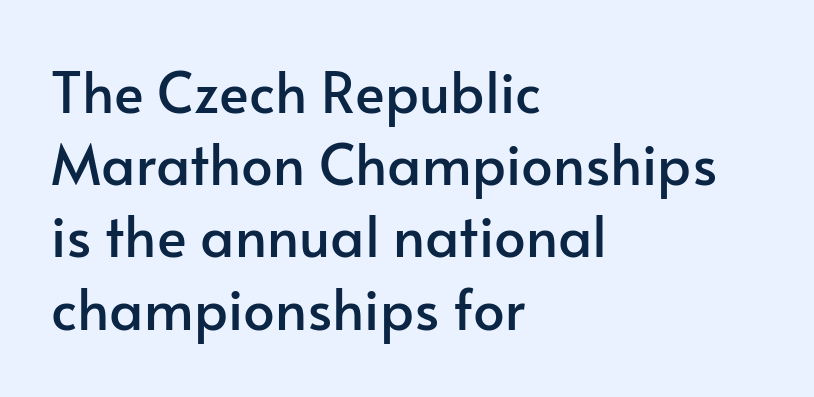
Note the varied advance widths — an 'i' is clearly narrower than an 'm'. Each letter's strokes conclude bluntly, with no projecting serifs. The gaps between neighbouring characters are ordinary and unremarkable. Leftover space on each line is placed entirely after the last word. A typesetter would call this leading conventional body-copy spacing. The space beneath each line is pristine and unruled.
